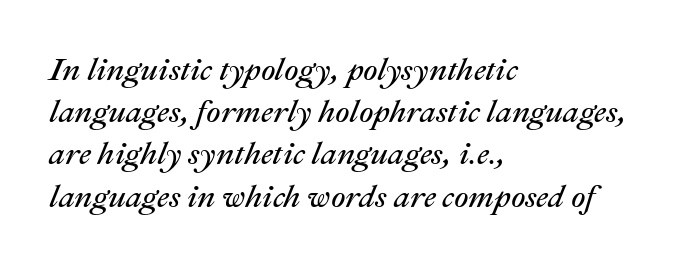
The zone under the glyphs is completely vacant. Is this a fixed-width face? No — the glyphs have proportional, varying widths. Slanted lettering throughout. The letterforms sit shoulder to shoulder at normal distance. Horizontal alignment here is leftward, the default for most running prose. This sample keeps an unexceptional amount of space between lines.
